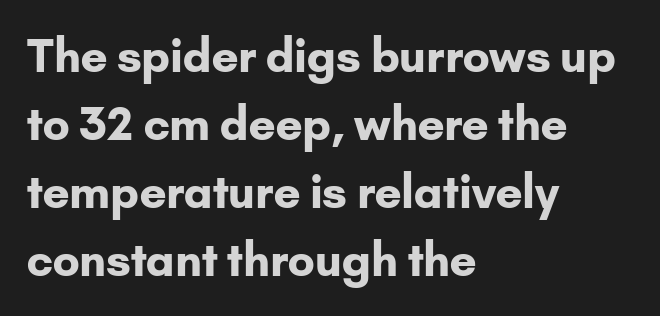
Q: Is the text bold? A: Yes.
Q: Is the text italic (slanted)? A: No, it is upright.
Q: Is the typeface a serif or a sans-serif typeface? A: Sans-serif.
Q: Is the text underlined? A: No.
Q: How is the paragraph aligned? A: Left-aligned.
Q: Is the spacing between letters normal or unusually wide? A: Normal.
Q: Is the spacing between lines tight, normal or loose? A: Normal.
Q: Width (condensed, normal, or wide)? A: Normal.
Q: Stroke contrast? A: Low.
Q: x-height? A: Small.
Q: Monospaced? A: No.
